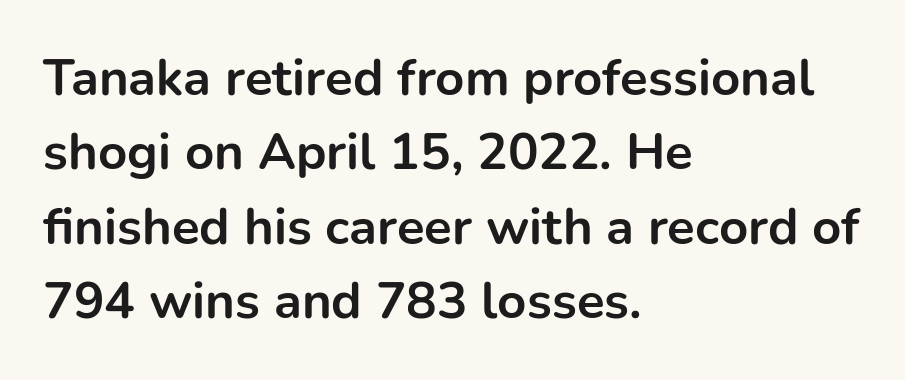
What stands out about the letter spacing? Nothing — it is the standard amount. This sample has the flowing, uneven cadence of proportional lettering. Notice how descenders clear the ascenders below comfortably — that's standard leading. Typeset ragged right — the left edge is the straight one. Anything drawn beneath the words? Only blank space. The letters stand upright; this is a roman face.
